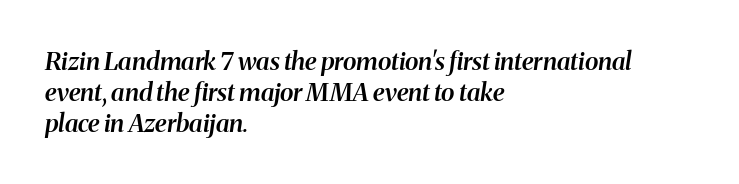
Q: Is the text bold? A: Semi-bold.
Q: Is the text italic (slanted)? A: Yes, it leans right by about 8 degrees.
Q: Is the text underlined? A: No.
Q: How is the paragraph aligned? A: Left-aligned.
Q: Is the spacing between letters normal or unusually wide? A: Normal.
